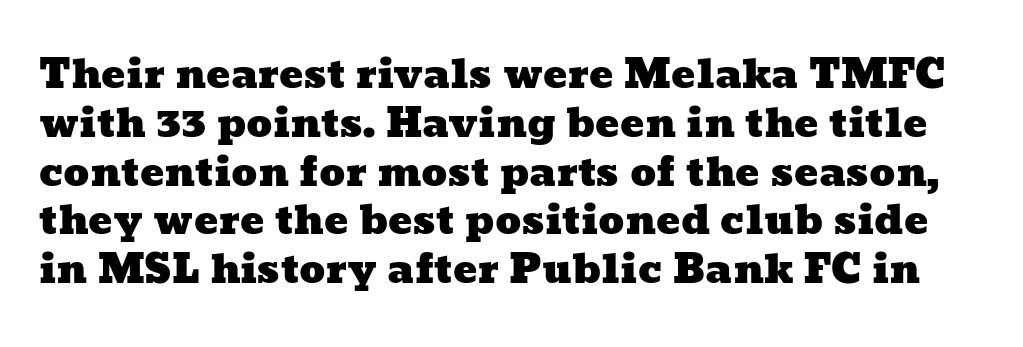
Q: Is the text underlined? A: No.
Q: Is the spacing between letters normal or unusually wide? A: Normal.
Q: Width (condensed, normal, or wide)? A: Wide.
Q: Stroke contrast? A: Low.
Q: x-height? A: Medium.
Q: Monospaced? A: No.
